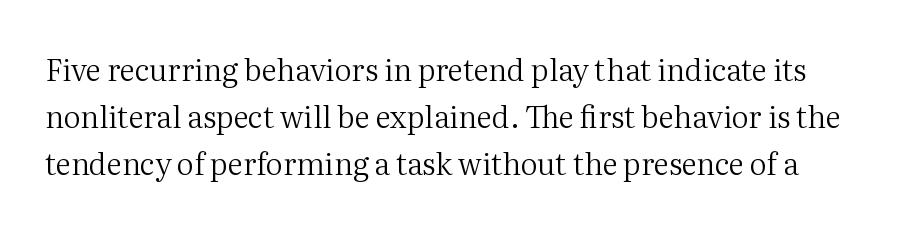
{"serif": "yes", "italic": "no", "bold": "no", "weight": "regular", "width": "normal", "stroke_contrast": "medium", "x_height": "medium", "monospaced": "no", "underline": "no", "line_spacing": "normal", "line_spacing_ratio": 1.57, "letter_spacing": "normal", "letter_spacing_em": 0.0, "glyph_px": 30}
